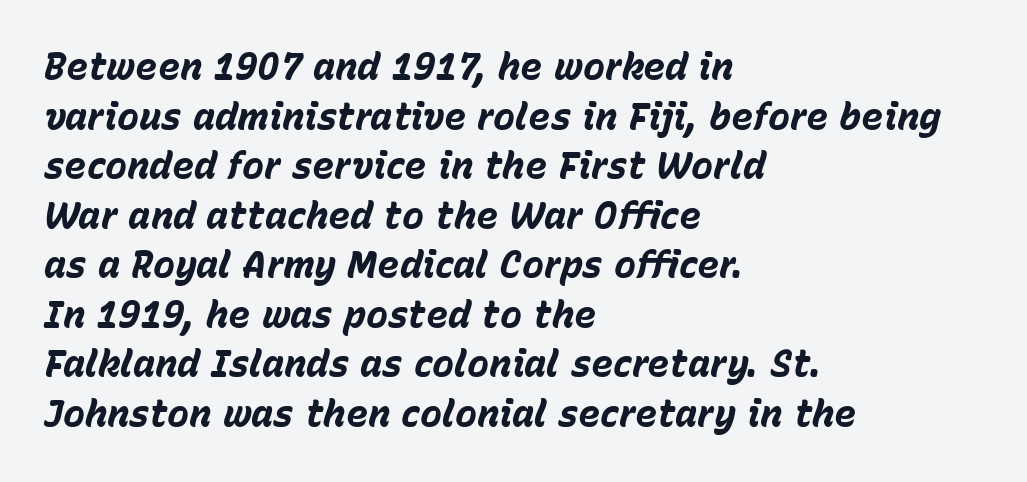
{"italic": "yes", "lean": "right", "slant_degrees": 15, "bold": "yes", "weight": "bold", "width": "normal", "stroke_contrast": "low", "x_height": "medium", "monospaced": "no", "underline": "no", "align": "left", "line_spacing": "normal", "line_spacing_ratio": 1.34, "letter_spacing": "normal", "letter_spacing_em": 0.0, "glyph_px": 37}
